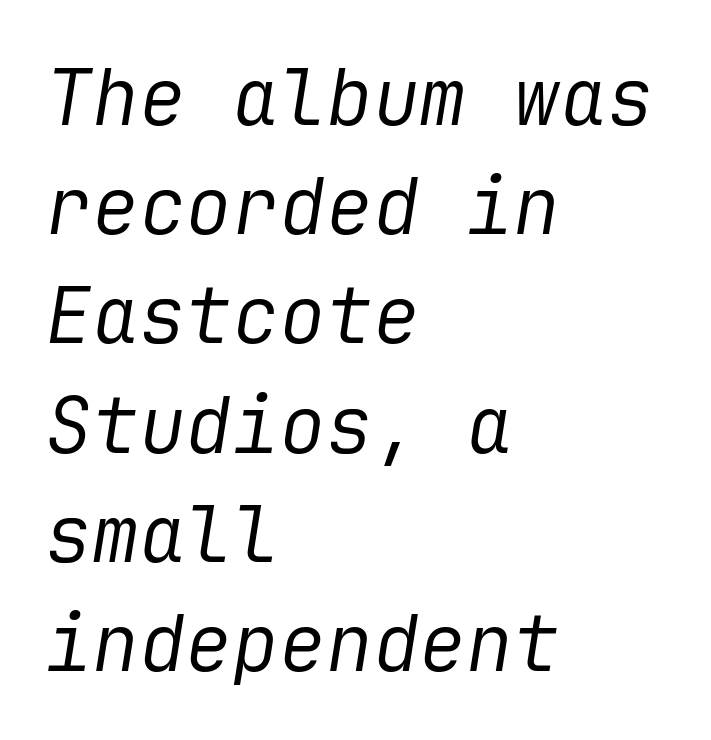
The image shows 78 px regular-weight type, italic (leaning right); set left-aligned, normal line spacing (1.4x), normal letter spacing, not underlined; low stroke contrast and a medium x-height.
